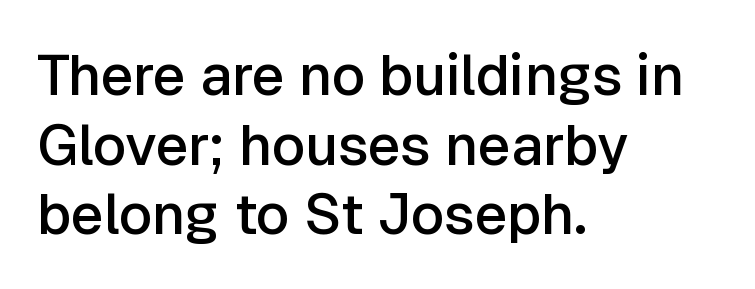
The baseline area is clear. The letters advance in unequal steps, a hallmark of proportional type. When letters stand straight like this, we call the style roman or upright. The horizontal fit of the characters is conventional and even. This is sans-serif lettering, the kind often seen on screens and signage.
